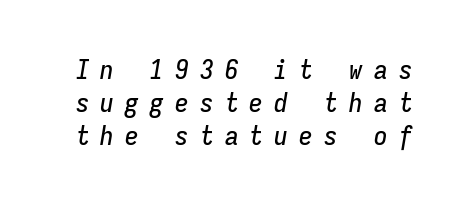
Q: Is the text italic (slanted)? A: Yes, it leans right by about 9 degrees.
Q: Is the text underlined? A: No.
Q: Is the spacing between letters normal or unusually wide? A: Unusually wide.
